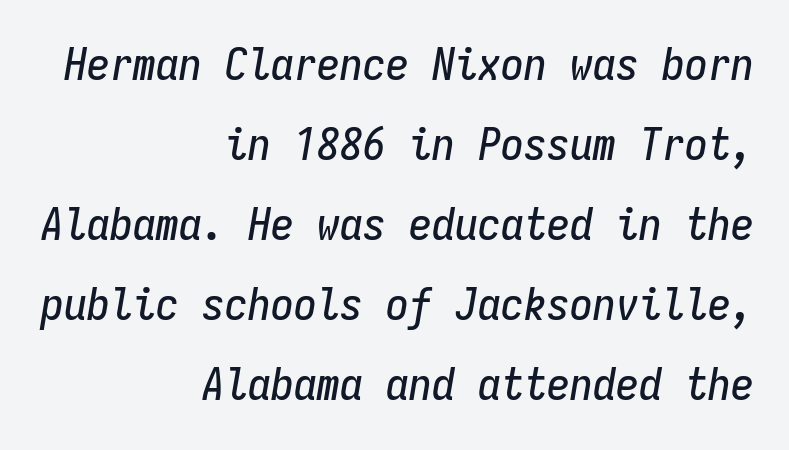
Letter spacing: default. Style check: oblique. Words float on clear page, feet unadorned. The typesetter chose a ragged-left arrangement here. Spacing verdict: monospaced, one width for all characters.
